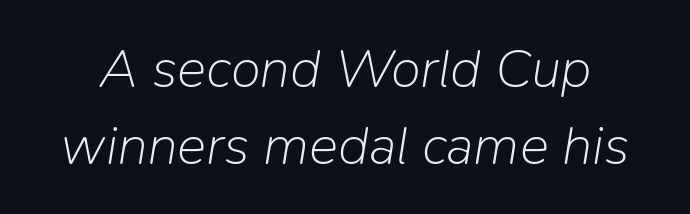
Q: Is the text bold? A: No.
Q: Is the text italic (slanted)? A: Yes, it leans right by about 9 degrees.
Q: Is the text underlined? A: No.
Q: Is the spacing between letters normal or unusually wide? A: Normal.
Q: Is the spacing between lines tight, normal or loose? A: Normal.
Q: Width (condensed, normal, or wide)? A: Normal.
Q: Stroke contrast? A: Low.
Q: x-height? A: Medium.
Q: Monospaced? A: No.
